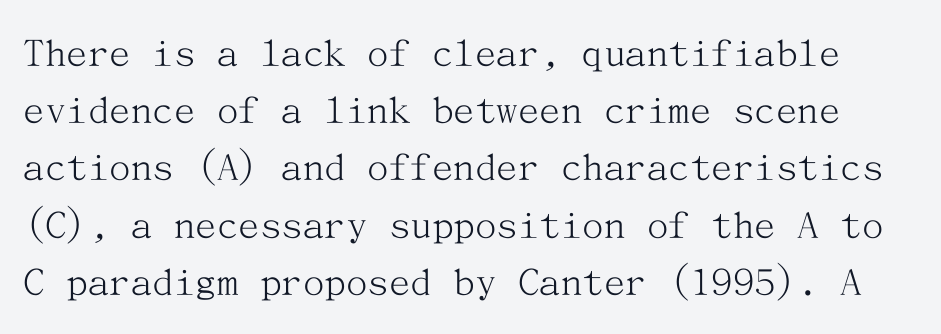
These lines are composed in type with serifs. Heaviness? Minimal to ordinary, like unemphasized prose. A typesetter would call this zero additional tracking. Style check: upright.
